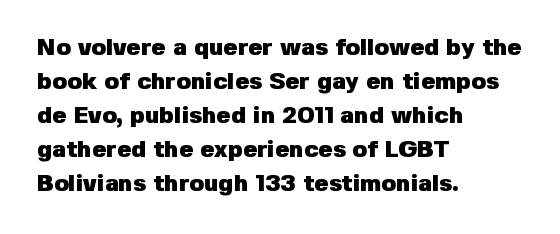
{"italic": "no", "bold": "yes", "underline": "no", "align": "left", "line_spacing": "normal", "line_spacing_ratio": 1.42, "letter_spacing": "normal", "letter_spacing_em": 0.0, "glyph_px": 24}
